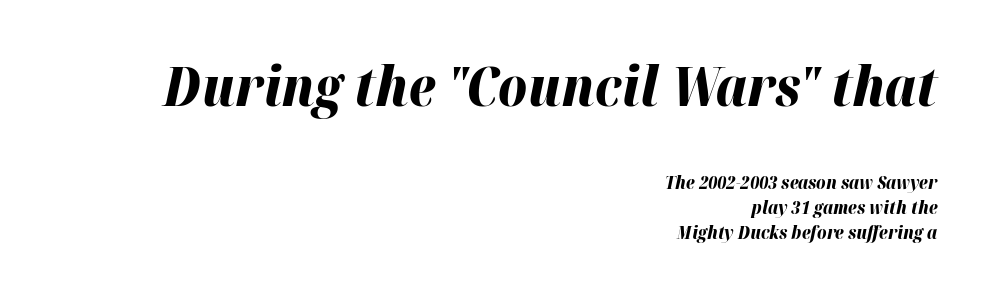
{"italic": "yes", "lean": "right", "slant_degrees": 12, "bold": "yes", "weight": "bold", "width": "normal", "stroke_contrast": "high", "x_height": "medium", "monospaced": "no", "underline": "no", "align": "right", "line_spacing": "normal", "line_spacing_ratio": 1.41, "letter_spacing": "normal", "letter_spacing_em": 0.0, "larger_block": "first", "size_ratio": 3.06, "glyph_px": 55}
